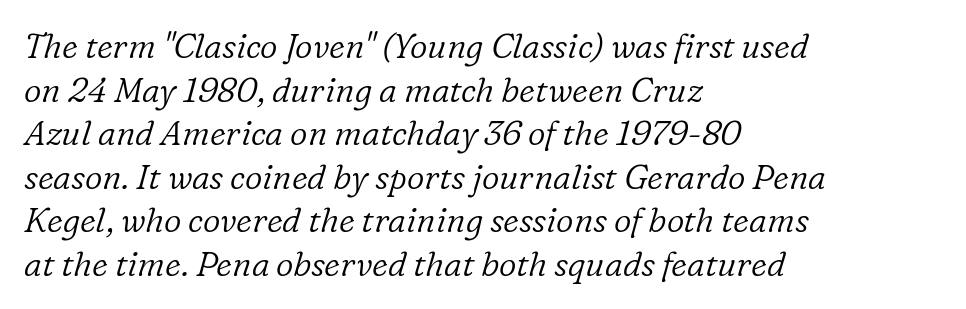
{"serif": "yes", "italic": "yes", "lean": "right", "slant_degrees": 16, "bold": "no", "weight": "light", "width": "normal", "stroke_contrast": "low", "x_height": "medium", "monospaced": "no", "underline": "no", "align": "left", "line_spacing": "normal", "line_spacing_ratio": 1.28, "letter_spacing": "normal", "letter_spacing_em": 0.0, "glyph_px": 34}
